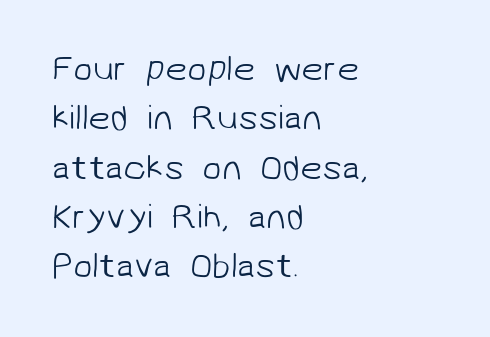
{"serif": "no", "bold": "no", "weight": "light", "width": "normal", "stroke_contrast": "low", "x_height": "medium", "monospaced": "no", "underline": "no", "align": "left", "line_spacing": "normal", "line_spacing_ratio": 1.41, "letter_spacing": "normal", "letter_spacing_em": 0.0, "glyph_px": 35}
